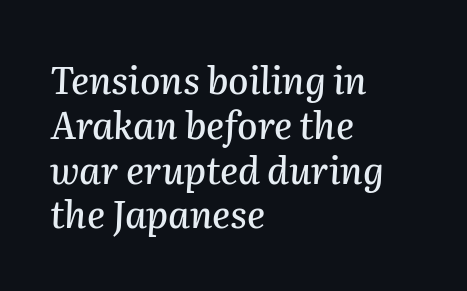
Q: Is the text italic (slanted)? A: Yes, it leans right by about 2 degrees.
Q: Is the text underlined? A: No.
Q: How is the paragraph aligned? A: Left-aligned.
Q: Is the spacing between letters normal or unusually wide? A: Normal.
Q: Width (condensed, normal, or wide)? A: Normal.
Q: Stroke contrast? A: Medium.
Q: x-height? A: Medium.
Q: Monospaced? A: No.
